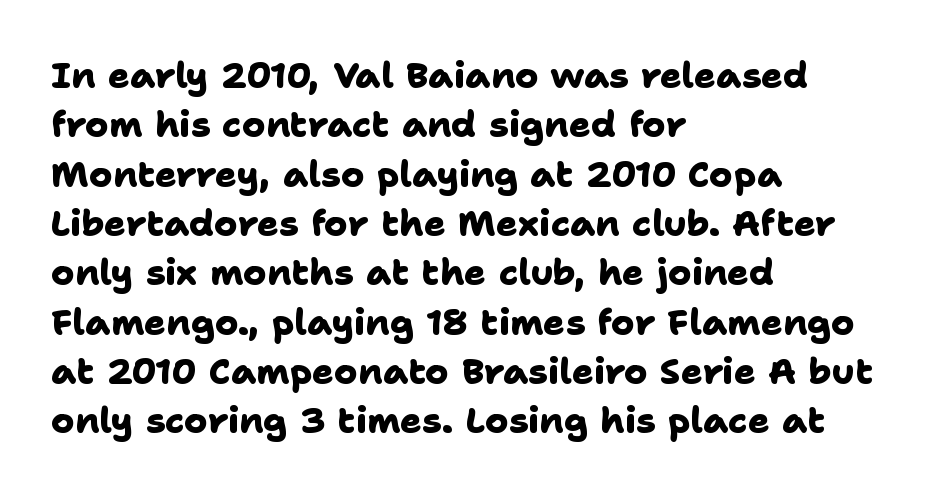
The characters look thick and weighty, a clear bold. Check under the words: just untouched page. Here the designer chose a conventional face with non-uniform glyph widths. Words appear dense and cohesive because spacing is normal.
